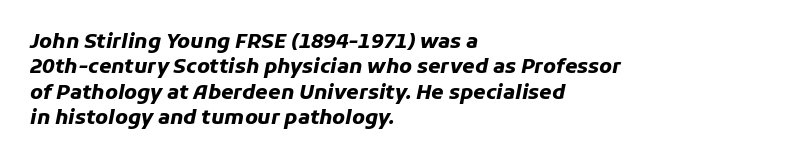
Is the type slanted? Yes — the strokes lean at a clear angle. Anything drawn beneath the words? Only blank space. The typesetting leans heavy: a genuine bold. Visually the block forms a straight wall on the left and a jagged coastline on the right.
